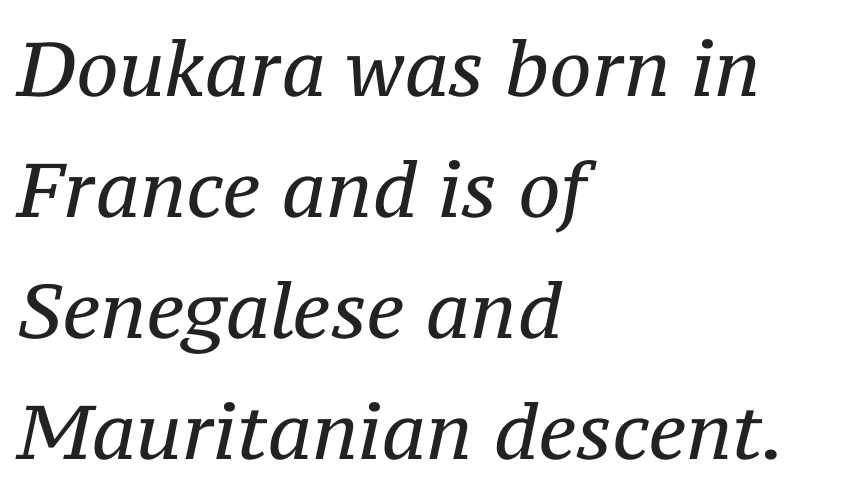
The image shows 76 px regular-weight serif type, italic (leaning right); set left-aligned, normal line spacing (1.59x), normal letter spacing, not underlined; medium stroke contrast and a medium x-height.
